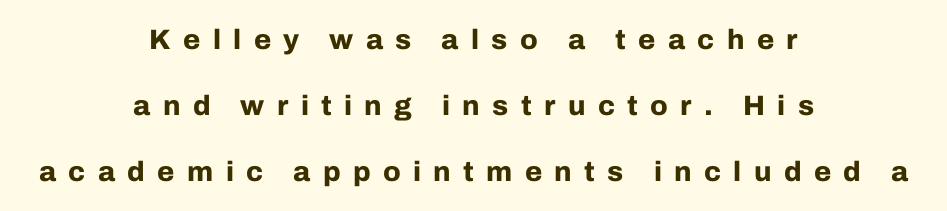
{"serif": "no", "italic": "no", "bold": "yes", "weight": "bold", "width": "normal", "stroke_contrast": "low", "x_height": "medium", "monospaced": "no", "underline": "no", "align": "center", "line_spacing": "loose", "line_spacing_ratio": 2.36, "letter_spacing": "wide", "letter_spacing_em": 0.44, "glyph_px": 28}
